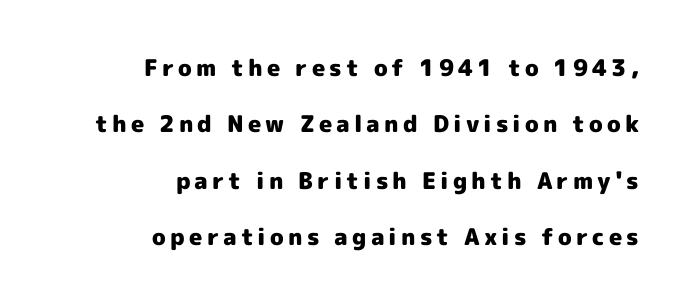
Q: Is the text bold? A: Yes.
Q: Is the text italic (slanted)? A: No, it is upright.
Q: Is the text underlined? A: No.
Q: How is the paragraph aligned? A: Right-aligned.
Q: Is the spacing between lines tight, normal or loose? A: Loose.
